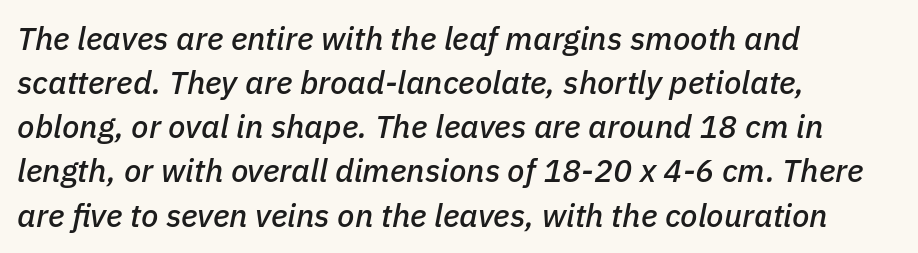
Q: Is the text italic (slanted)? A: Yes, it leans right by about 11 degrees.
Q: Is the text underlined? A: No.
Q: How is the paragraph aligned? A: Left-aligned.
Q: Is the spacing between letters normal or unusually wide? A: Normal.
Q: Is the spacing between lines tight, normal or loose? A: Normal.
Q: Width (condensed, normal, or wide)? A: Normal.
Q: Stroke contrast? A: Low.
Q: x-height? A: Medium.
Q: Monospaced? A: No.
